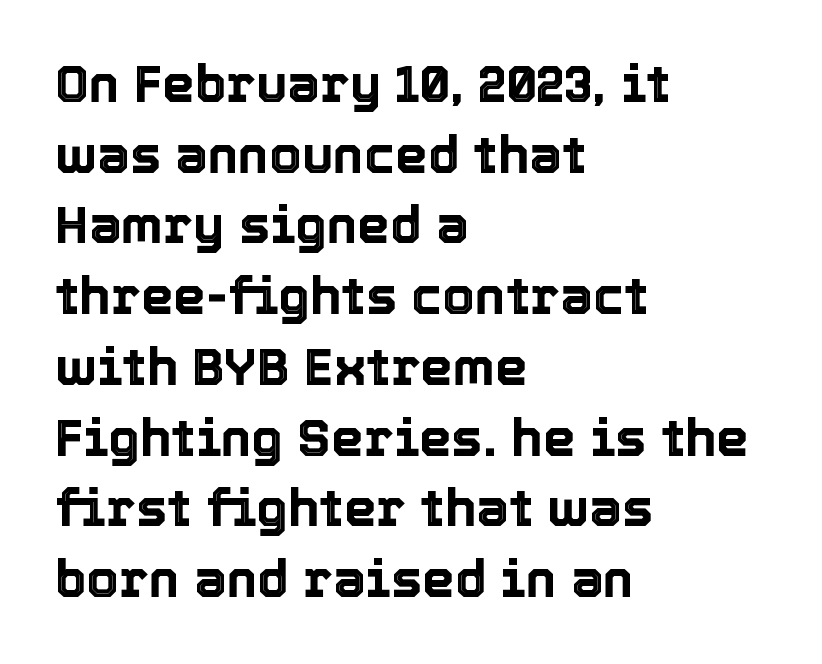
The image shows 52 px text type, upright; set left-aligned, normal line spacing (1.36x), normal letter spacing, not underlined; a medium x-height.
